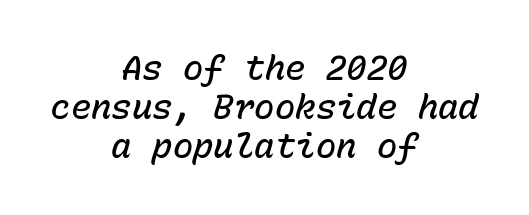
The passage is arranged like a title page — every line centered. This block would grow much taller if given ordinary leading; it's compressed now. Standard letterfit; no display-style spreading of the glyphs. The passage shown is typed in a monospace face where columns stay perfectly aligned.
